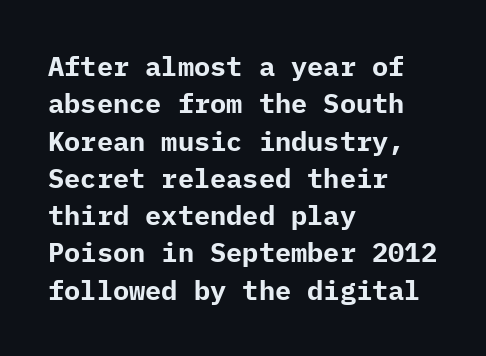
{"italic": "no", "bold": "yes", "underline": "no", "align": "left", "line_spacing": "normal", "line_spacing_ratio": 1.38, "letter_spacing": "normal", "letter_spacing_em": 0.0, "glyph_px": 27}
